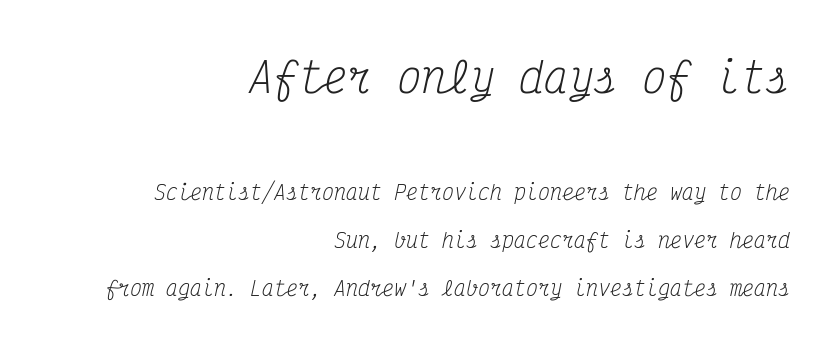
Underlining? Definitely not there. The passage shown is typeset with a serif family. You get the large type first, then a drop to smaller type. No letter is thick-stroked: the sample isn't bold. This rendering leaves character spacing at its baseline value. The paragraph has a hard right edge and a soft left edge.
